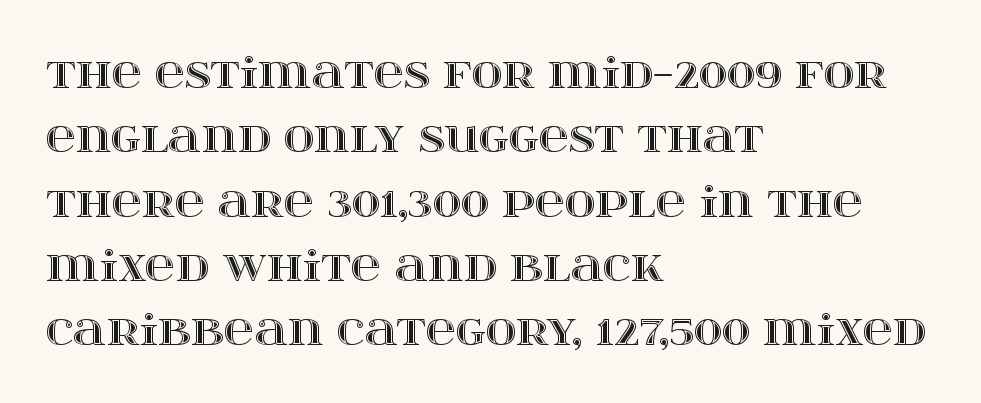
The image shows 42 px wide type, upright; set left-aligned, normal line spacing (1.53x), normal letter spacing, not underlined; a large x-height.
